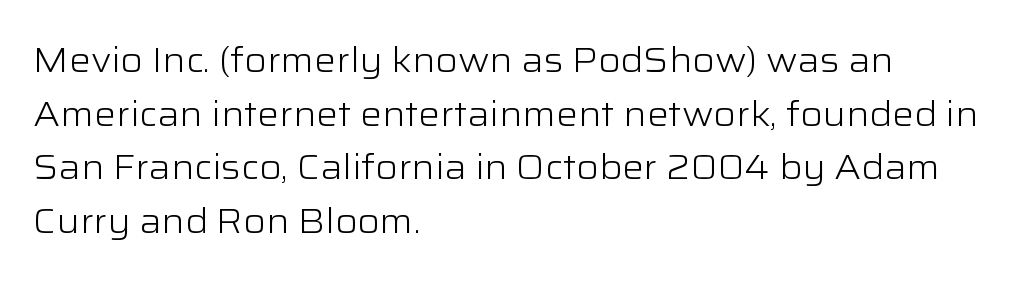
Q: Is the text bold? A: No.
Q: Is the text italic (slanted)? A: No, it is upright.
Q: Is the typeface a serif or a sans-serif typeface? A: Sans-serif.
Q: Is the text underlined? A: No.
Q: How is the paragraph aligned? A: Left-aligned.
Q: Is the spacing between letters normal or unusually wide? A: Normal.
Q: Is the spacing between lines tight, normal or loose? A: Normal.
Q: Width (condensed, normal, or wide)? A: Wide.
Q: Stroke contrast? A: Low.
Q: x-height? A: Medium.
Q: Monospaced? A: No.
